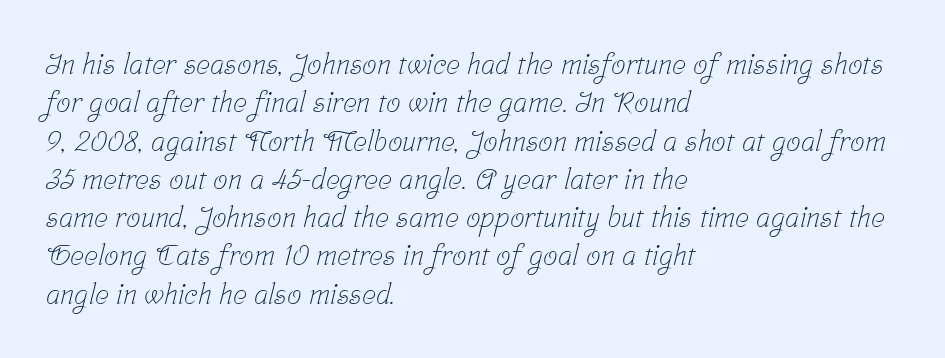
Check the space under the baseline: it is left empty. Each letter's strokes conclude with small projecting serifs. The passage shown is typed in a proportional face where columns would drift. The horizontal fit of the characters is conventional and even. The vertical gap from one line to the next is medium. Horizontally, the lines are justified to the leading edge only.
